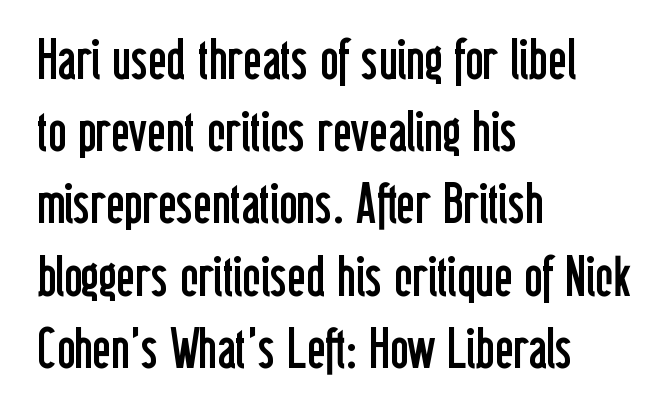
Q: Is the text bold? A: No.
Q: Is the text italic (slanted)? A: No, it is upright.
Q: Is the typeface a serif or a sans-serif typeface? A: Sans-serif.
Q: Is the text underlined? A: No.
Q: How is the paragraph aligned? A: Left-aligned.
Q: Is the spacing between letters normal or unusually wide? A: Normal.
Q: Is the spacing between lines tight, normal or loose? A: Normal.
Q: Width (condensed, normal, or wide)? A: Condensed.
Q: Stroke contrast? A: Low.
Q: x-height? A: Medium.
Q: Monospaced? A: No.
